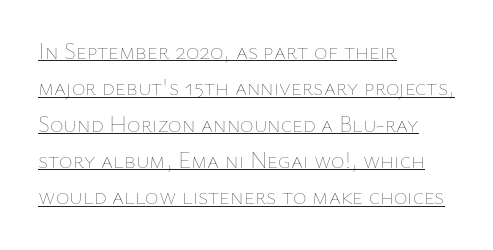
A baseline rule has been typeset under these characters. One-word summary of the alignment: left. The type is set solid horizontally, with unmodified tracking. Evenly set lines give the paragraph a standard silhouette. This reads as an unemphasized weight, regular at the heaviest.
